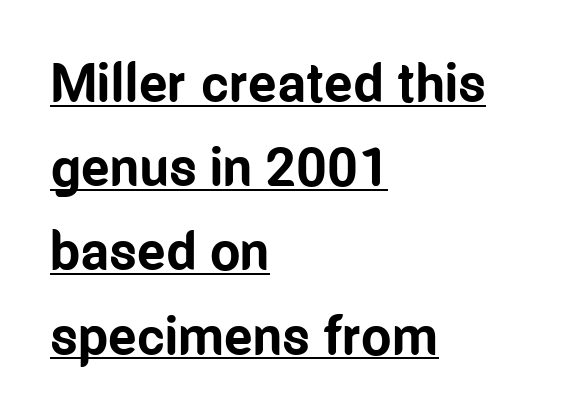
Q: Is the text bold? A: Yes.
Q: Is the text italic (slanted)? A: No, it is upright.
Q: Is the typeface a serif or a sans-serif typeface? A: Sans-serif.
Q: Is the text underlined? A: Yes.
Q: How is the paragraph aligned? A: Left-aligned.
Q: Is the spacing between letters normal or unusually wide? A: Normal.
Q: Is the spacing between lines tight, normal or loose? A: Normal.
Q: Width (condensed, normal, or wide)? A: Condensed.
Q: Stroke contrast? A: Low.
Q: x-height? A: Medium.
Q: Monospaced? A: No.
